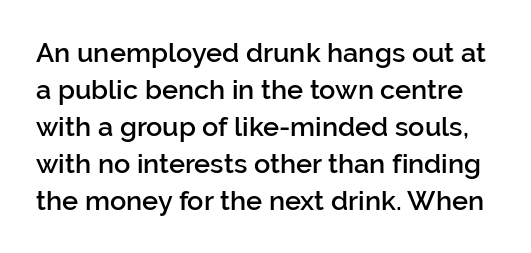
Q: Is the text bold? A: Semi-bold.
Q: Is the text italic (slanted)? A: No, it is upright.
Q: Is the text underlined? A: No.
Q: Is the spacing between letters normal or unusually wide? A: Normal.
Q: Is the spacing between lines tight, normal or loose? A: Normal.
